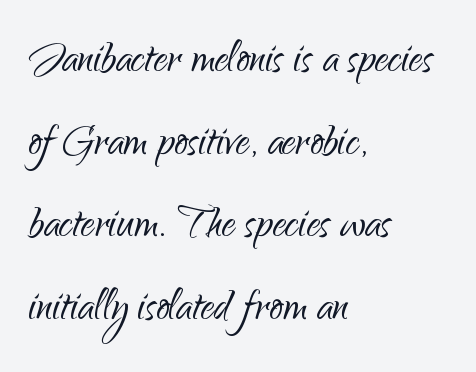
The image shows 54 px light sans-serif type; set left-aligned, normal line spacing (1.53x), normal letter spacing, not underlined; low stroke contrast and a small x-height.
